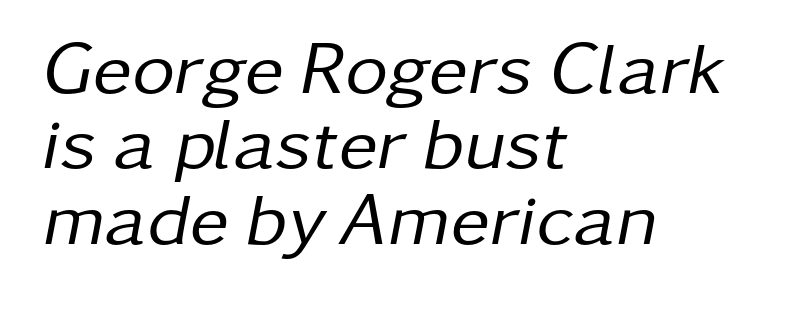
Nobody touched the tracking dial on this one. The glyphs look as if they've been sheared to an angle. Leading is clearly below the norm, producing a dense column. Underlining? Definitely not there. Is the stroke heavy? The answer is a plain regular-or-lighter. A student would call this left alignment; a typographer would say flush left, rag right.
